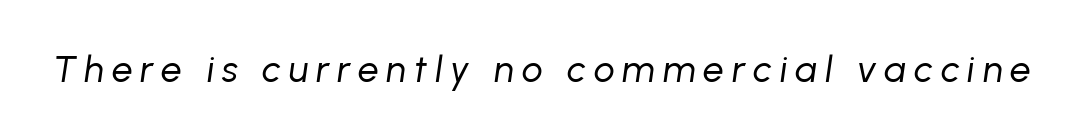
Q: Is the text bold? A: No.
Q: Is the text italic (slanted)? A: Yes, it leans right by about 8 degrees.
Q: Is the text underlined? A: No.
Q: Is the spacing between letters normal or unusually wide? A: Unusually wide.
Q: Width (condensed, normal, or wide)? A: Normal.
Q: Stroke contrast? A: Low.
Q: x-height? A: Medium.
Q: Monospaced? A: No.
